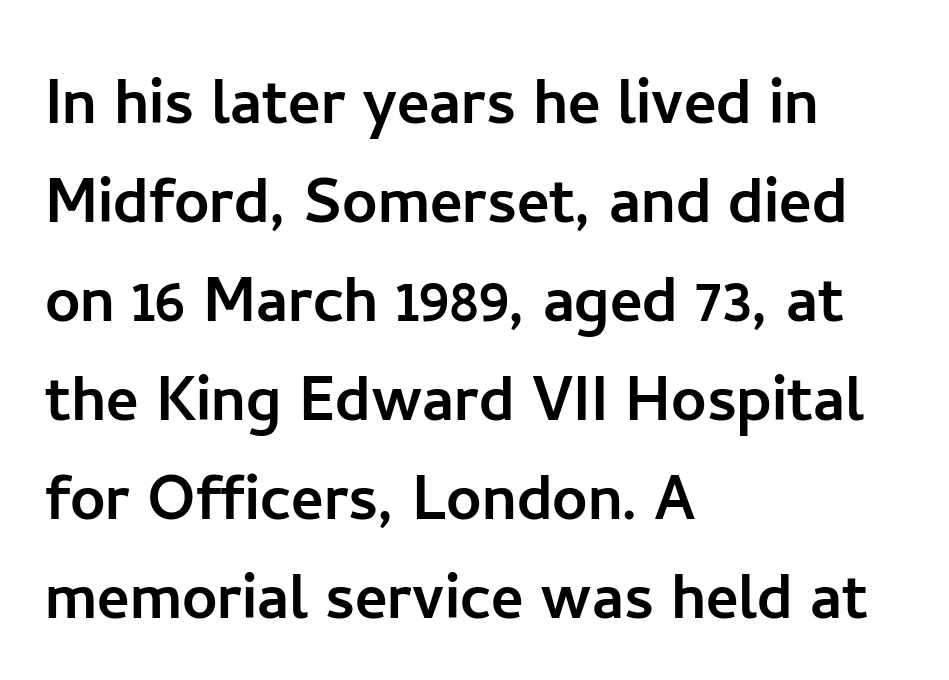
The image shows 78 px sans-serif type, upright; set left-aligned, normal line spacing (1.27x), normal letter spacing, not underlined; low stroke contrast and a medium x-height.
